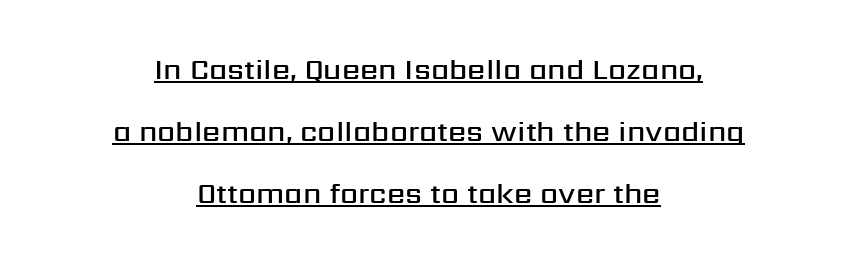
The image shows 29 px semibold sans-serif type, upright; set centered, loose line spacing (2.14x), normal letter spacing, underlined; medium stroke contrast and a medium x-height.
